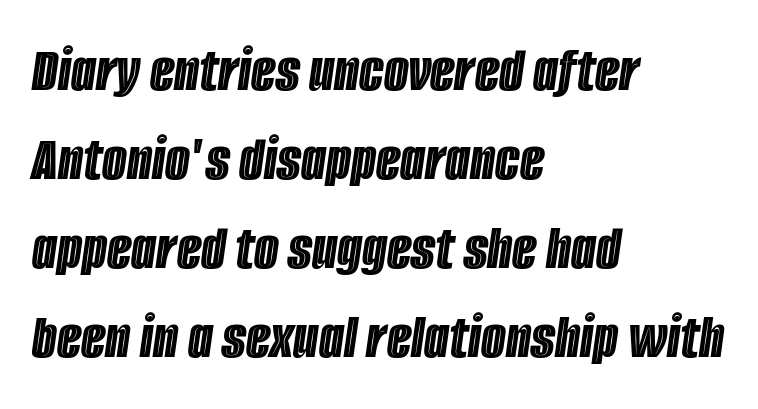
The image shows 64 px condensed type, italic (leaning right); set left-aligned, normal line spacing (1.39x), normal letter spacing, not underlined; a large x-height.
